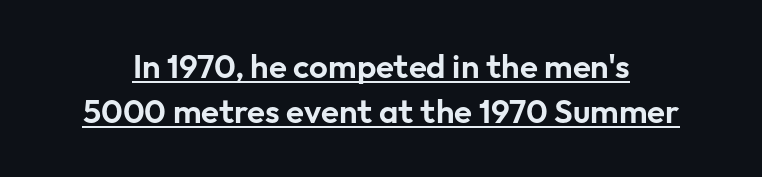
{"serif": "no", "italic": "no", "width": "normal", "stroke_contrast": "low", "x_height": "medium", "monospaced": "no", "underline": "yes", "line_spacing": "normal", "line_spacing_ratio": 1.35, "letter_spacing": "normal", "letter_spacing_em": 0.0, "glyph_px": 33}
